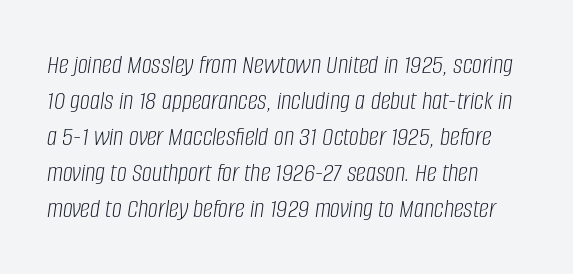
Q: Is the text bold? A: No.
Q: Is the text italic (slanted)? A: Yes, it leans right by about 8 degrees.
Q: Is the text underlined? A: No.
Q: Is the spacing between letters normal or unusually wide? A: Normal.
Q: Is the spacing between lines tight, normal or loose? A: Normal.
Q: Width (condensed, normal, or wide)? A: Condensed.
Q: Stroke contrast? A: Low.
Q: x-height? A: Large.
Q: Monospaced? A: No.
